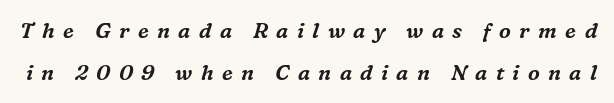
{"italic": "yes", "lean": "right", "slant_degrees": 16, "underline": "no", "line_spacing": "loose", "line_spacing_ratio": 1.99, "letter_spacing": "wide", "letter_spacing_em": 0.4, "glyph_px": 21}
